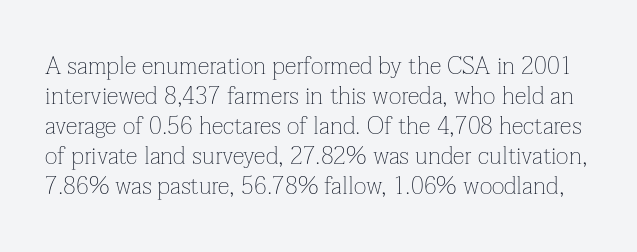
The image shows 24 px text type, upright; set normal line spacing (1.25x), normal letter spacing, not underlined.
